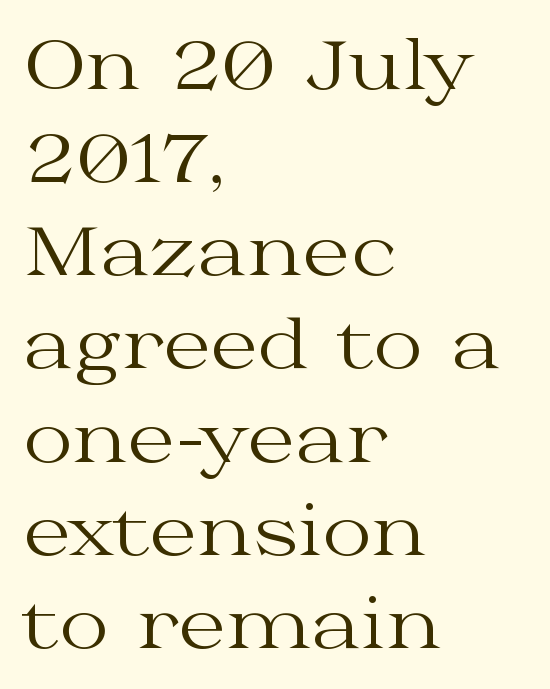
{"serif": "yes", "italic": "no", "bold": "no", "weight": "regular", "width": "wide", "stroke_contrast": "medium", "x_height": "medium", "monospaced": "no", "underline": "no", "align": "left", "line_spacing": "normal", "line_spacing_ratio": 1.37, "letter_spacing": "normal", "letter_spacing_em": 0.0, "glyph_px": 68}
